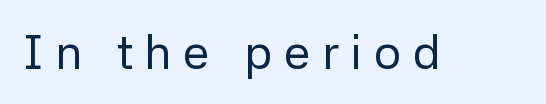
Proportional: the letters do not fall into vertical columns. Ink coverage per letter is moderate at most. The zone under the glyphs is completely vacant. Nope, not italic — everything's standing straight. The gaps between neighbouring characters are conspicuously large.
